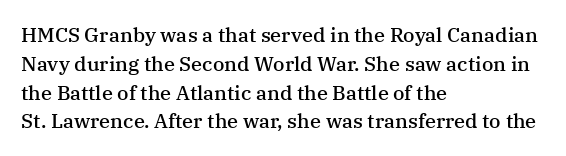
The image shows 20 px text type, upright; set left-aligned, normal line spacing (1.44x), normal letter spacing, not underlined.
